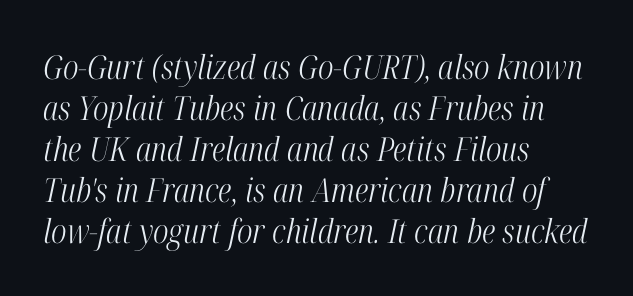
The image shows 33 px light, condensed serif type, italic (leaning right); set left-aligned, line spacing 1.24x, normal letter spacing, not underlined; high stroke contrast and a medium x-height.
